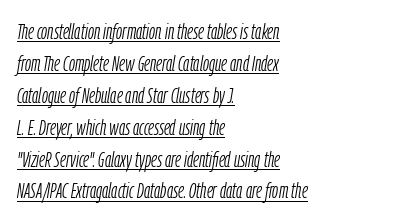
{"italic": "yes", "lean": "right", "slant_degrees": 9, "bold": "no", "underline": "yes", "align": "left", "line_spacing": "normal", "line_spacing_ratio": 1.45, "letter_spacing": "normal", "letter_spacing_em": 0.0, "glyph_px": 22}
